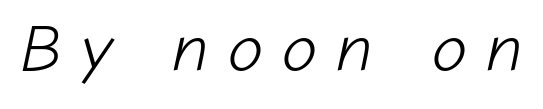
Decoration check: the copy has no underline. It's the slanting kind of type. Letters have the restrained weight of plain body copy at most. The letters advance in unequal steps, a hallmark of proportional type.
